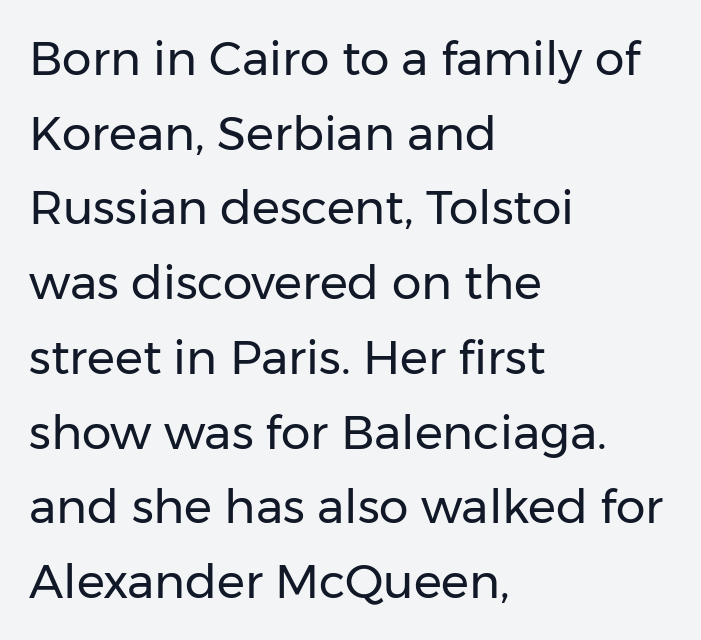
The image shows 47 px regular-weight sans-serif type, upright; set left-aligned, normal line spacing (1.59x), normal letter spacing, not underlined; low stroke contrast and a medium x-height.
